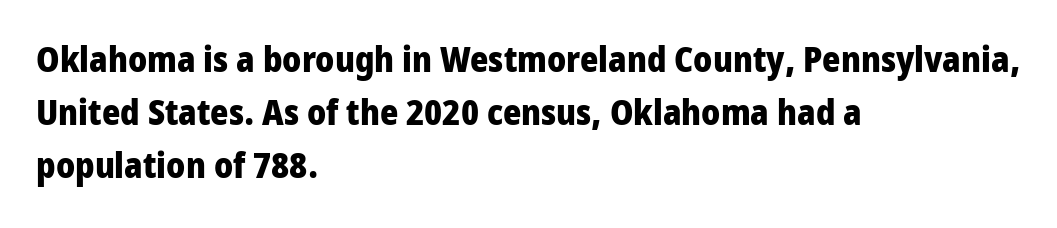
Q: Is the text bold? A: Yes.
Q: Is the text italic (slanted)? A: No, it is upright.
Q: Is the typeface a serif or a sans-serif typeface? A: Sans-serif.
Q: Is the text underlined? A: No.
Q: How is the paragraph aligned? A: Left-aligned.
Q: Is the spacing between letters normal or unusually wide? A: Normal.
Q: Is the spacing between lines tight, normal or loose? A: Normal.
Q: Width (condensed, normal, or wide)? A: Condensed.
Q: Stroke contrast? A: Low.
Q: x-height? A: Large.
Q: Monospaced? A: No.
